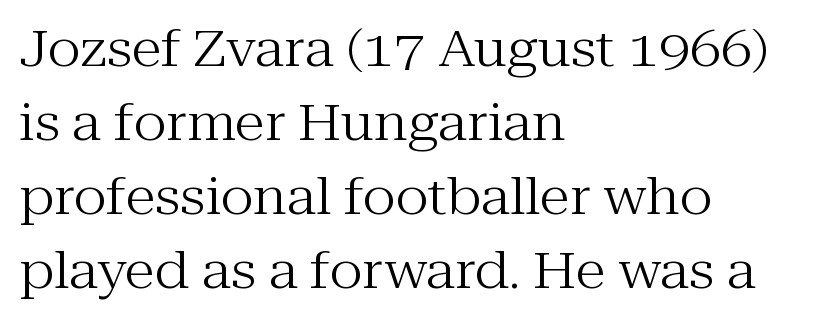
Q: Is the text bold? A: No.
Q: Is the text italic (slanted)? A: No, it is upright.
Q: Is the typeface a serif or a sans-serif typeface? A: Serif.
Q: Is the text underlined? A: No.
Q: How is the paragraph aligned? A: Left-aligned.
Q: Is the spacing between letters normal or unusually wide? A: Normal.
Q: Is the spacing between lines tight, normal or loose? A: Normal.
Q: Width (condensed, normal, or wide)? A: Normal.
Q: Stroke contrast? A: Medium.
Q: x-height? A: Medium.
Q: Monospaced? A: No.
